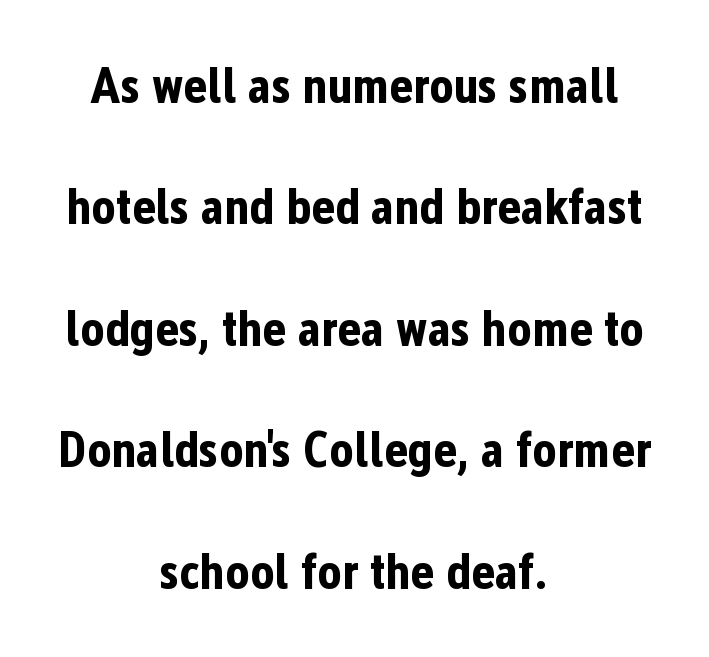
The tracking reads as untouched default to a designer's eye. Both edges are ragged and mirror each other, which tells us the setting is centered. These words are printed bold, with thick strokes throughout. The lines are spread far apart with generous leading.
